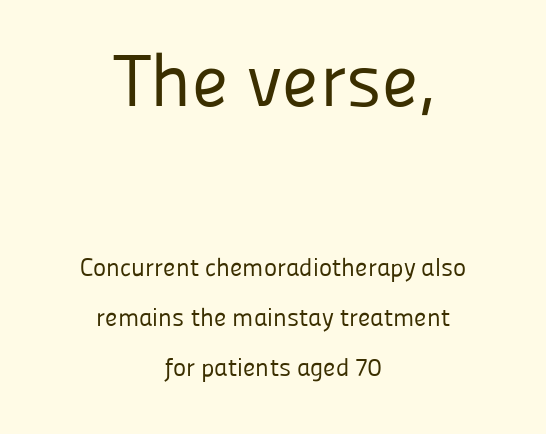
{"serif": "no", "italic": "no", "bold": "no", "weight": "regular", "width": "normal", "stroke_contrast": "low", "x_height": "medium", "monospaced": "no", "underline": "no", "align": "center", "line_spacing": "loose", "line_spacing_ratio": 2.0, "letter_spacing": "normal", "letter_spacing_em": 0.0, "larger_block": "first", "size_ratio": 2.96, "glyph_px": 74}
